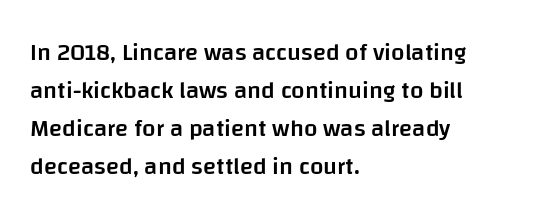
When letters stand straight like this, we call the style roman or upright. Look at the stroke-to-counter ratio: somewhat heavy, a semibold. Any mark beneath the type? The region is blank. The passage shown stacks its lines at a standard gap. No extra tracking has been applied to these lines.
